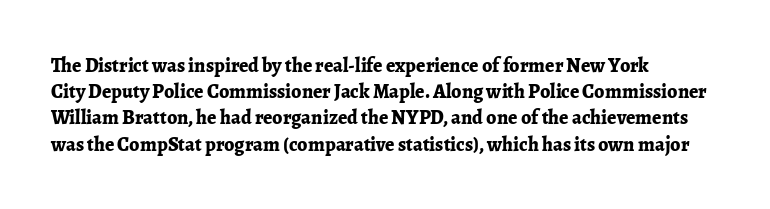
The image shows 20 px bold type, upright; set left-aligned, normal line spacing (1.31x), normal letter spacing, not underlined.
